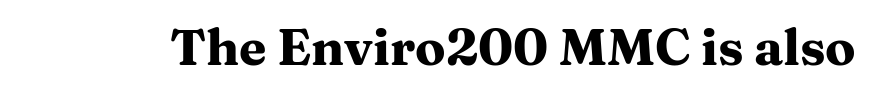
The image shows 50 px heavy, wide serif type, upright; set normal letter spacing, not underlined; medium stroke contrast and a medium x-height.
